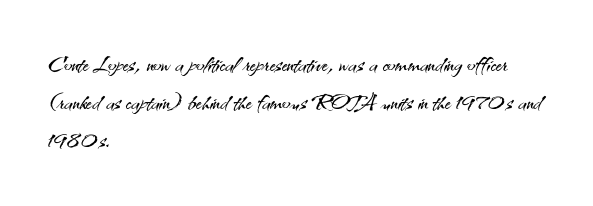
{"serif": "no", "bold": "no", "weight": "light", "width": "normal", "stroke_contrast": "medium", "x_height": "small", "monospaced": "no", "underline": "no", "align": "left", "line_spacing_ratio": 1.23, "letter_spacing": "normal", "letter_spacing_em": 0.0, "glyph_px": 31}
